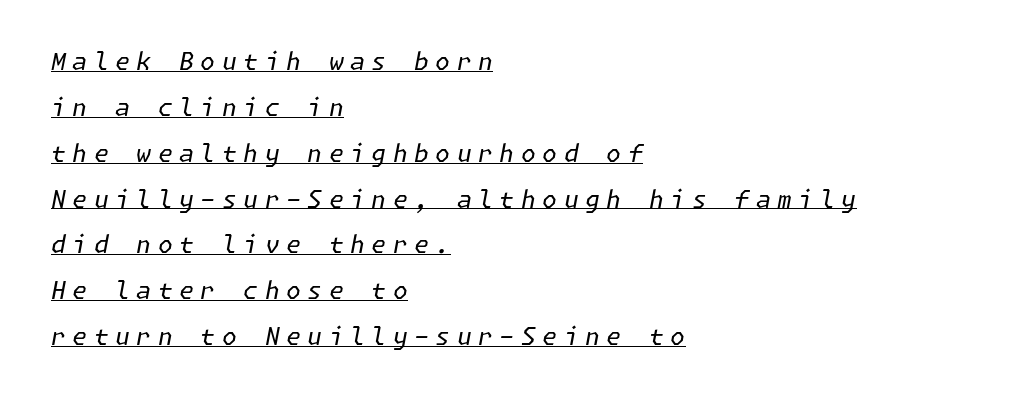
{"italic": "yes", "lean": "right", "slant_degrees": 11, "bold": "no", "underline": "yes", "align": "left", "line_spacing": "loose", "line_spacing_ratio": 1.91, "letter_spacing": "wide", "letter_spacing_em": 0.27, "glyph_px": 24}
